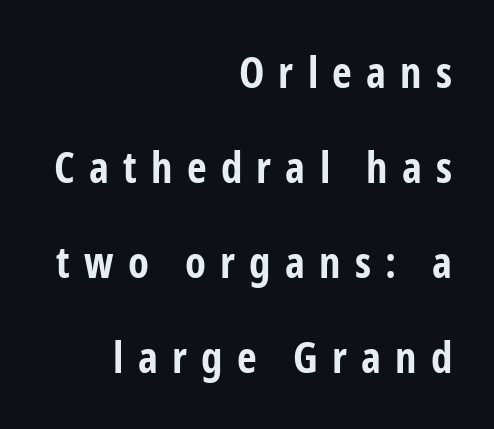
The line-height multiplier appears high, well above default. A typesetter would call this heavily tracked-out type. Nope, no serifs anywhere on these letters. Heavy-handed strokes throughout: this text is bold.
